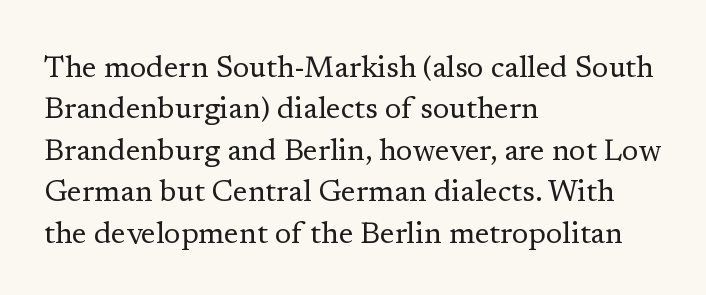
Compared with typical paragraphs, the rows here are spaced about the same. Stroke thickness stays within the range of a standard reading face or lighter. A student would call this left alignment; a typographer would say flush left, rag right. Designer's note — italics off, roman on. Check where the strokes stop: tiny serifs finish them off. Clear beneath every line of the passage.
